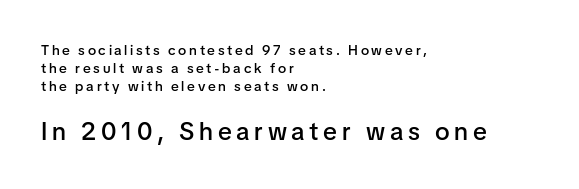
Q: Is the text bold? A: Semi-bold.
Q: Is the text italic (slanted)? A: No, it is upright.
Q: Is the text underlined? A: No.
Q: How is the paragraph aligned? A: Left-aligned.
Q: Is the spacing between lines tight, normal or loose? A: Normal.
Q: Which block of text is set in a larger size, the first (top) or the second (bottom)? A: The second (bottom) one.
